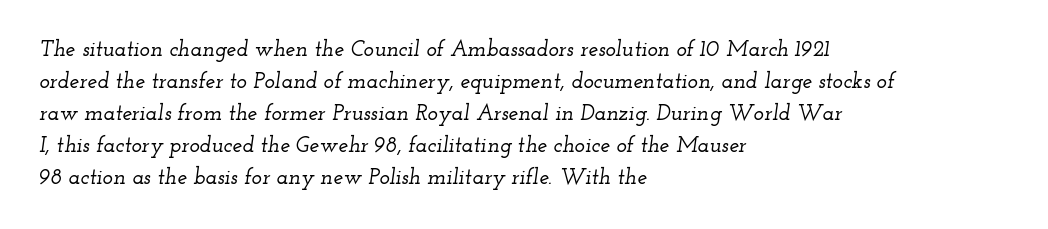
{"italic": "yes", "lean": "right", "slant_degrees": 12, "underline": "no", "align": "left", "line_spacing": "normal", "line_spacing_ratio": 1.45, "letter_spacing": "normal", "letter_spacing_em": 0.0, "glyph_px": 22}
